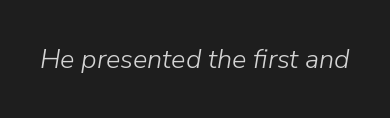
Q: Is the text bold? A: No.
Q: Is the text italic (slanted)? A: Yes, it leans right by about 9 degrees.
Q: Is the text underlined? A: No.
Q: Is the spacing between letters normal or unusually wide? A: Normal.
